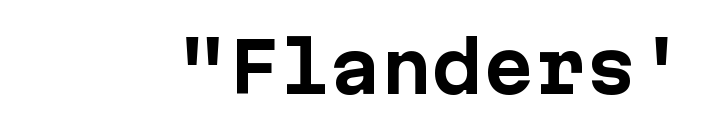
A dark, heavy texture on the line: the type is bold. The font family rendered here belongs to the sans-serif group. No extra tracking has been applied to these lines. The words here are not underlined. No italicization has been applied; the sample stays upright.
